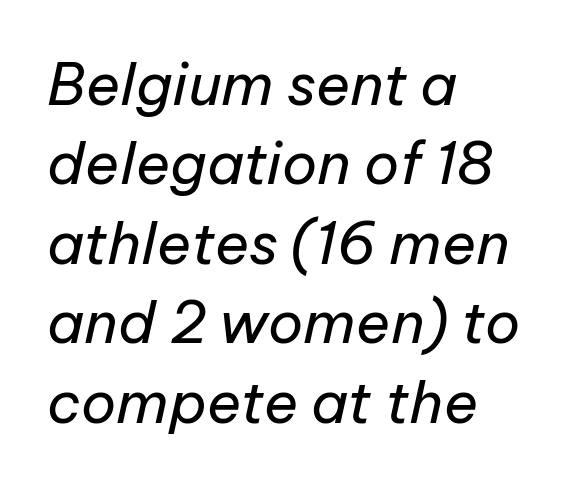
The image shows 58 px regular-weight type, italic (leaning right); set left-aligned, normal line spacing (1.37x), normal letter spacing, not underlined; low stroke contrast and a medium x-height.
